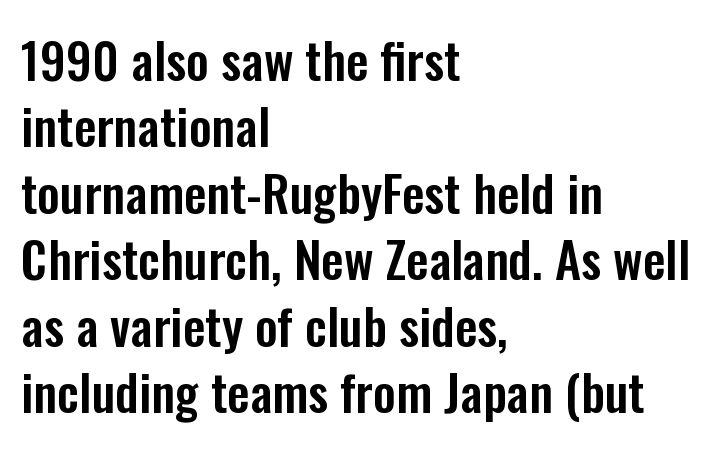
The image shows 50 px condensed sans-serif type, upright; set left-aligned, normal line spacing (1.33x), normal letter spacing, not underlined; low stroke contrast and a medium x-height.
